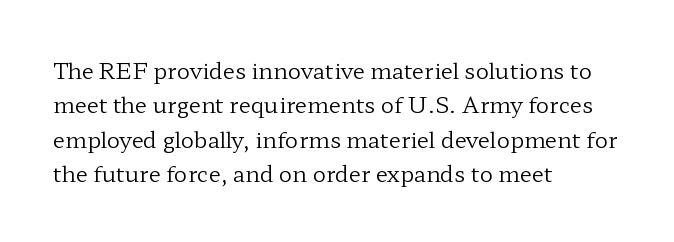
{"italic": "no", "bold": "no", "underline": "no", "align": "left", "line_spacing": "normal", "line_spacing_ratio": 1.56, "letter_spacing": "normal", "letter_spacing_em": 0.0, "glyph_px": 22}
